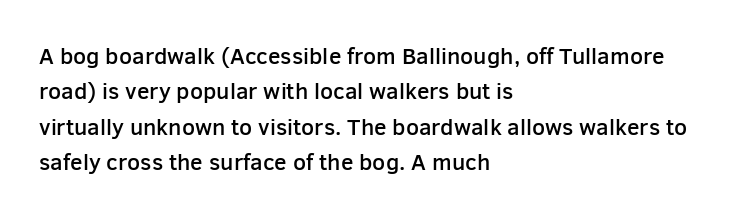
A bit beefed up — I'd call it semibold rather than bold. Upright lettering throughout. Students, observe: this is what conventionally led text looks like. The typesetter chose a ragged-right arrangement here. The rendering keeps characters at their native spacing. Only glyphs here, with clear space below each row.
